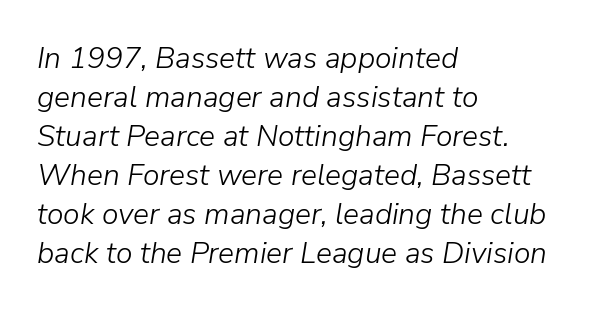
The image shows 30 px light type, italic (leaning right); set left-aligned, normal line spacing (1.3x), normal letter spacing, not underlined; low stroke contrast and a medium x-height.
